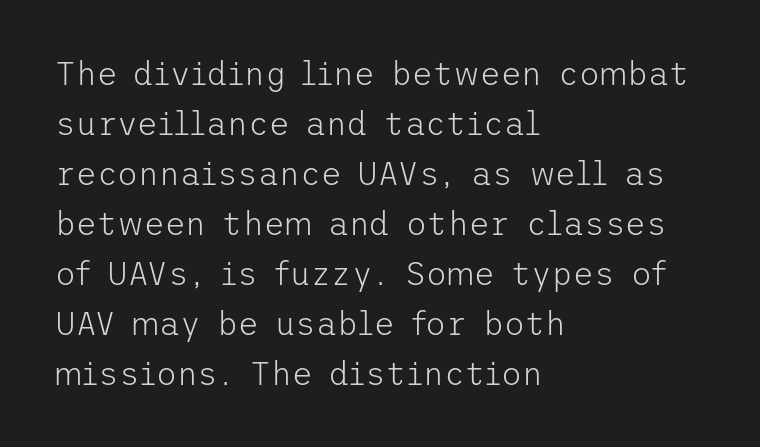
Do the letters lean? They stand straight. Compared with a centered layout, this one pins lines to the left instead. This is not heavy type; no bold has been used. Between one letter and the next there's only the usual sliver of space. Leading matches the norm, producing a regular column. Are there feet on the stems? There aren't — it's a sans.
